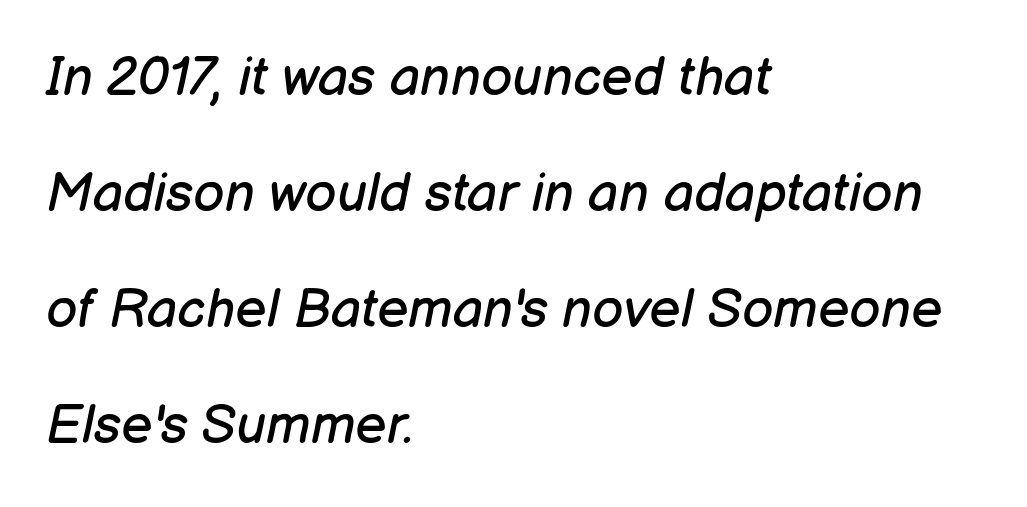
Summary of weight: not heavy and not bold. Whoever set this chose breathing room over compactness in the vertical rhythm. The rag falls on the right side of this text block. Check under the words: just untouched page. The rendering applies a slant to the glyphs. Standard letterfit; no display-style spreading of the glyphs.
